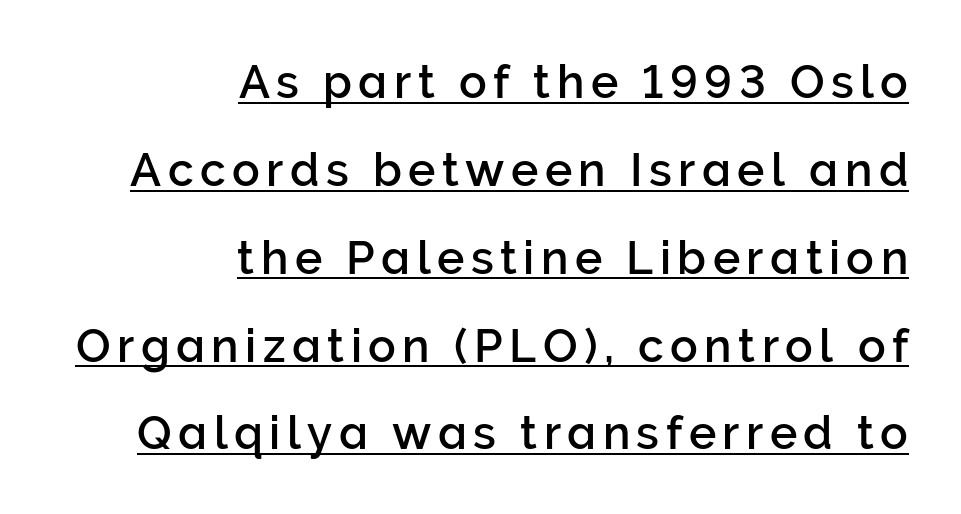
Q: Is the text italic (slanted)? A: No, it is upright.
Q: Is the typeface a serif or a sans-serif typeface? A: Sans-serif.
Q: Is the text underlined? A: Yes.
Q: How is the paragraph aligned? A: Right-aligned.
Q: Is the spacing between lines tight, normal or loose? A: Loose.
Q: Width (condensed, normal, or wide)? A: Normal.
Q: Stroke contrast? A: Low.
Q: x-height? A: Medium.
Q: Monospaced? A: No.
